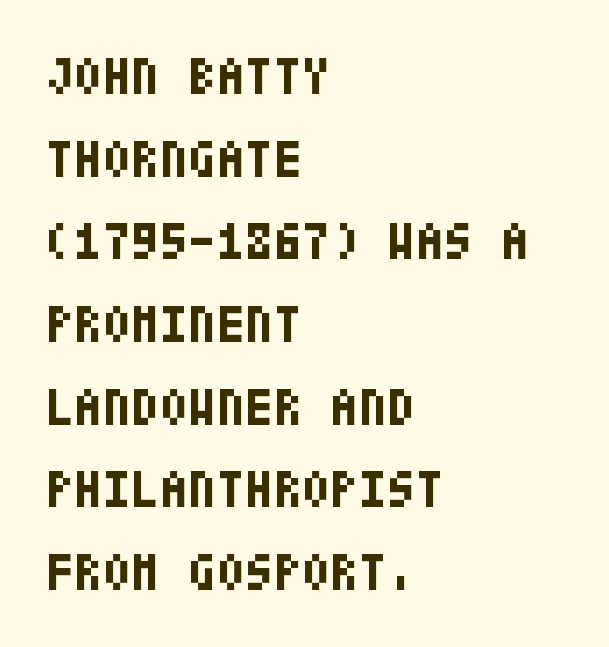
{"serif": "no", "italic": "no", "bold": "yes", "weight": "bold", "width": "condensed", "stroke_contrast": "low", "x_height": "large", "underline": "no", "align": "left", "line_spacing": "normal", "line_spacing_ratio": 1.59, "letter_spacing": "normal", "letter_spacing_em": 0.0, "glyph_px": 52}
